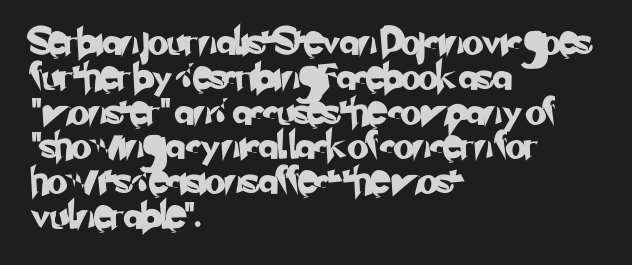
Only glyphs here, with clear space below each row. Students, note that the glyphs here touch the page at normal intervals. Regular leading. The ragged edge is on the right, which tells us the setting is flush left.
